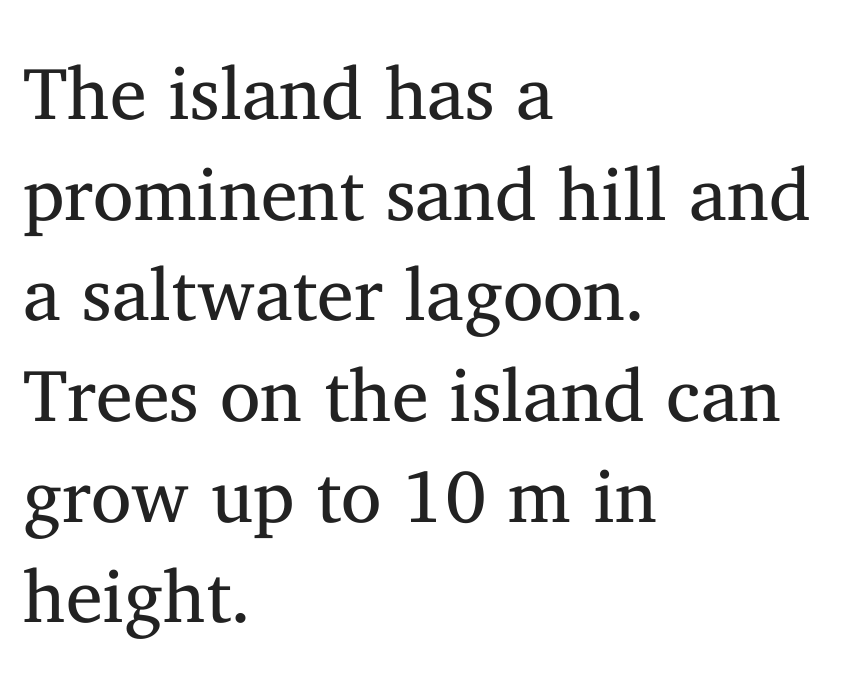
Q: Is the text bold? A: No.
Q: Is the text italic (slanted)? A: No, it is upright.
Q: Is the typeface a serif or a sans-serif typeface? A: Serif.
Q: Is the text underlined? A: No.
Q: How is the paragraph aligned? A: Left-aligned.
Q: Is the spacing between letters normal or unusually wide? A: Normal.
Q: Is the spacing between lines tight, normal or loose? A: Normal.
Q: Width (condensed, normal, or wide)? A: Normal.
Q: Stroke contrast? A: Medium.
Q: x-height? A: Medium.
Q: Monospaced? A: No.
